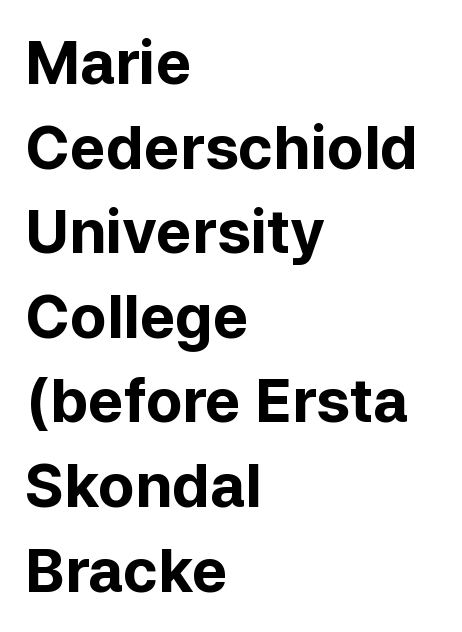
{"serif": "no", "italic": "no", "bold": "yes", "weight": "bold", "width": "normal", "stroke_contrast": "low", "x_height": "medium", "monospaced": "no", "underline": "no", "align": "left", "line_spacing": "normal", "line_spacing_ratio": 1.41, "letter_spacing": "normal", "letter_spacing_em": 0.0, "glyph_px": 60}
